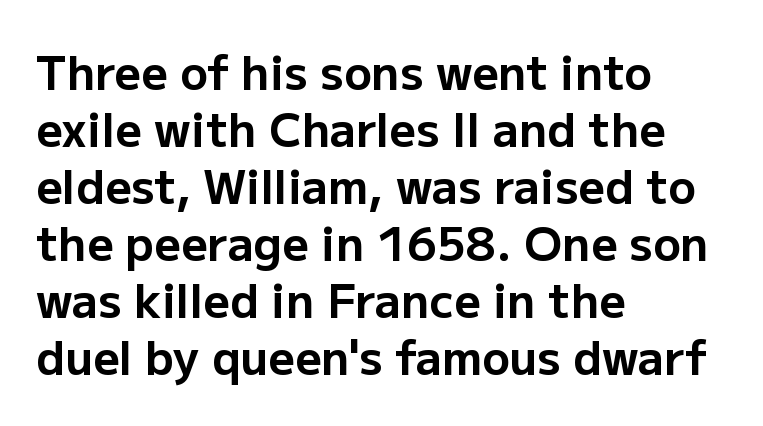
{"serif": "no", "italic": "no", "bold": "yes", "weight": "bold", "width": "normal", "stroke_contrast": "low", "x_height": "medium", "monospaced": "no", "underline": "no", "align": "left", "line_spacing_ratio": 1.24, "letter_spacing": "normal", "letter_spacing_em": 0.0, "glyph_px": 46}
